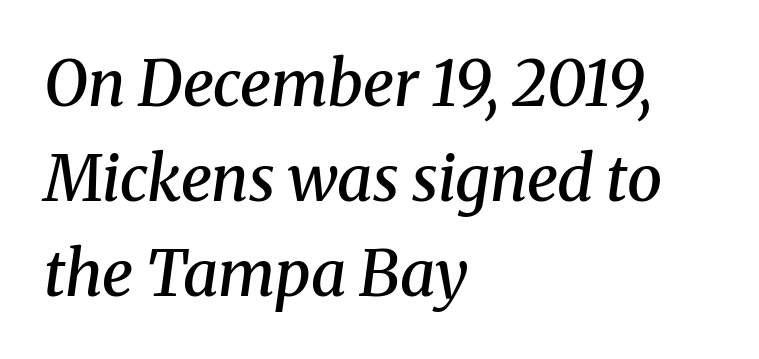
Q: Is the text bold? A: Semi-bold.
Q: Is the text italic (slanted)? A: Yes, it leans right by about 8 degrees.
Q: Is the typeface a serif or a sans-serif typeface? A: Serif.
Q: Is the text underlined? A: No.
Q: How is the paragraph aligned? A: Left-aligned.
Q: Is the spacing between letters normal or unusually wide? A: Normal.
Q: Is the spacing between lines tight, normal or loose? A: Normal.
Q: Width (condensed, normal, or wide)? A: Normal.
Q: Stroke contrast? A: Medium.
Q: x-height? A: Medium.
Q: Monospaced? A: No.
